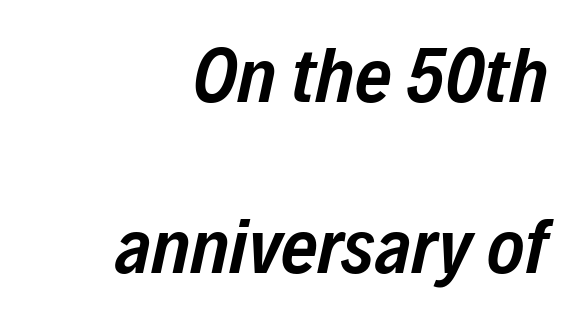
The passage shown is typed in a proportional face where columns would drift. Line spacing here is loose. These lines carry some extra weight — a demibold, not a full bold. What stands out about the letter spacing? Nothing — it is the standard amount.
